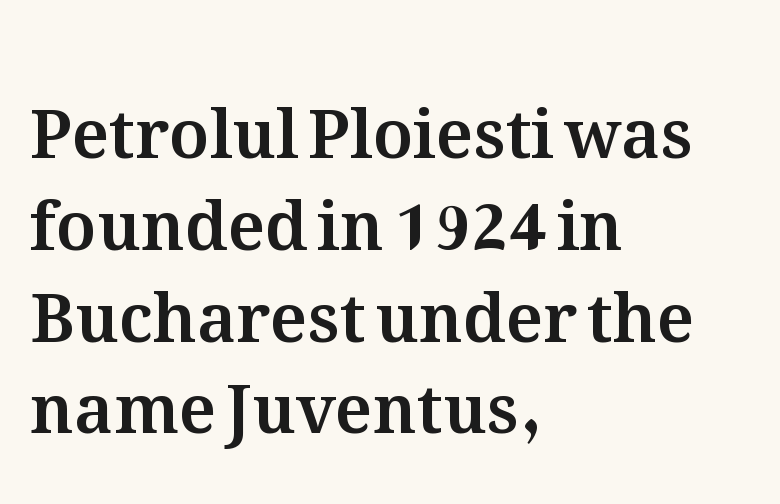
{"italic": "no", "width": "normal", "stroke_contrast": "medium", "x_height": "medium", "monospaced": "no", "underline": "no", "align": "left", "line_spacing": "normal", "line_spacing_ratio": 1.37, "letter_spacing": "normal", "letter_spacing_em": 0.0, "glyph_px": 67}
